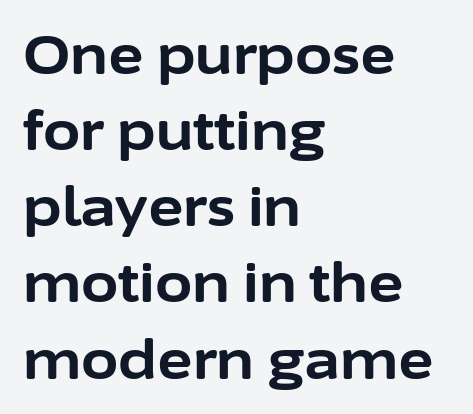
{"serif": "no", "italic": "no", "bold": "yes", "weight": "bold", "width": "normal", "stroke_contrast": "low", "x_height": "medium", "monospaced": "no", "underline": "no", "align": "left", "line_spacing": "normal", "line_spacing_ratio": 1.41, "letter_spacing": "normal", "letter_spacing_em": 0.0, "glyph_px": 54}
